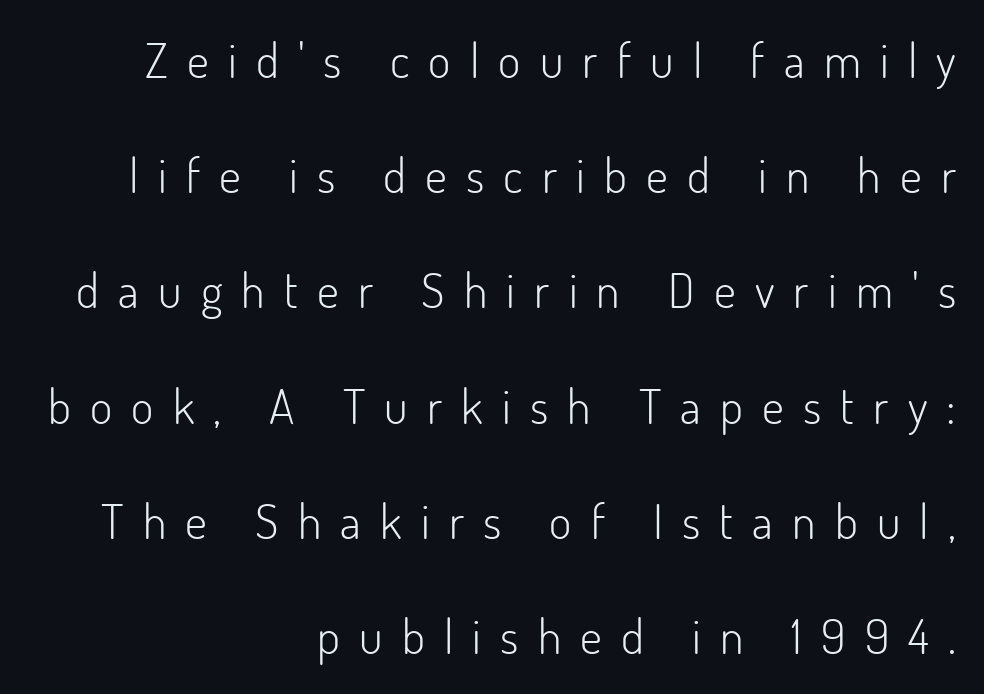
Q: Is the text bold? A: No.
Q: Is the text italic (slanted)? A: No, it is upright.
Q: Is the typeface a serif or a sans-serif typeface? A: Sans-serif.
Q: Is the text underlined? A: No.
Q: How is the paragraph aligned? A: Right-aligned.
Q: Is the spacing between letters normal or unusually wide? A: Unusually wide.
Q: Is the spacing between lines tight, normal or loose? A: Loose.
Q: Width (condensed, normal, or wide)? A: Normal.
Q: Stroke contrast? A: Low.
Q: x-height? A: Small.
Q: Monospaced? A: No.
